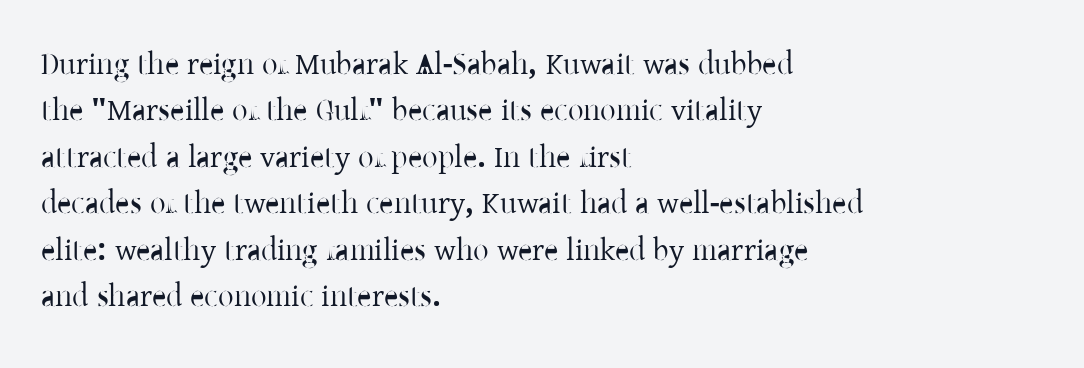
The ragged edge is on the right, which tells us the setting is flush left. This rendering features lettering with no underline. Leading matches the norm, producing a regular column. The passage shown has conventional tracking throughout. This sample uses an upright cut, with every glyph sitting square on the baseline.
